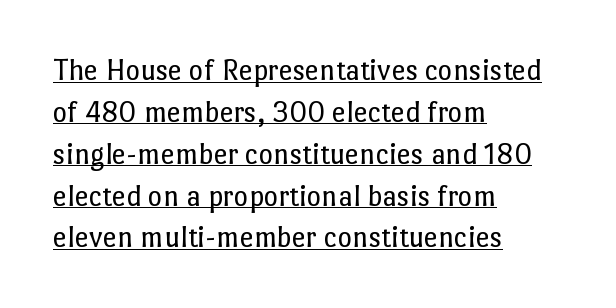
Q: Is the text bold? A: No.
Q: Is the text italic (slanted)? A: No, it is upright.
Q: Is the text underlined? A: Yes.
Q: How is the paragraph aligned? A: Left-aligned.
Q: Is the spacing between letters normal or unusually wide? A: Normal.
Q: Is the spacing between lines tight, normal or loose? A: Normal.
Q: Width (condensed, normal, or wide)? A: Normal.
Q: Stroke contrast? A: Low.
Q: x-height? A: Medium.
Q: Monospaced? A: No.
